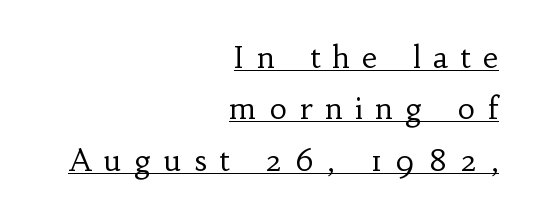
Q: Is the text bold? A: No.
Q: Is the text italic (slanted)? A: No, it is upright.
Q: Is the typeface a serif or a sans-serif typeface? A: Serif.
Q: Is the text underlined? A: Yes.
Q: How is the paragraph aligned? A: Right-aligned.
Q: Is the spacing between letters normal or unusually wide? A: Unusually wide.
Q: Width (condensed, normal, or wide)? A: Normal.
Q: Stroke contrast? A: Low.
Q: x-height? A: Small.
Q: Monospaced? A: No.
